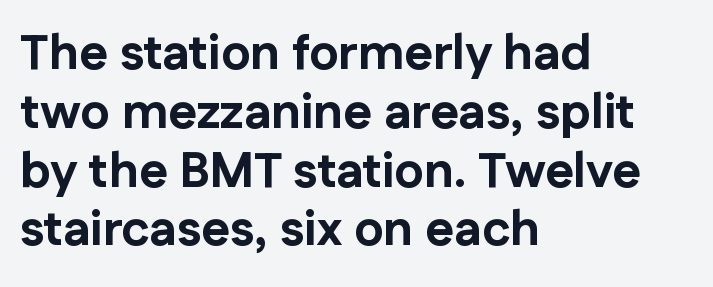
Q: Is the text bold? A: Yes.
Q: Is the text italic (slanted)? A: No, it is upright.
Q: Is the typeface a serif or a sans-serif typeface? A: Sans-serif.
Q: Is the text underlined? A: No.
Q: How is the paragraph aligned? A: Left-aligned.
Q: Is the spacing between letters normal or unusually wide? A: Normal.
Q: Width (condensed, normal, or wide)? A: Normal.
Q: Stroke contrast? A: Low.
Q: x-height? A: Medium.
Q: Monospaced? A: No.
